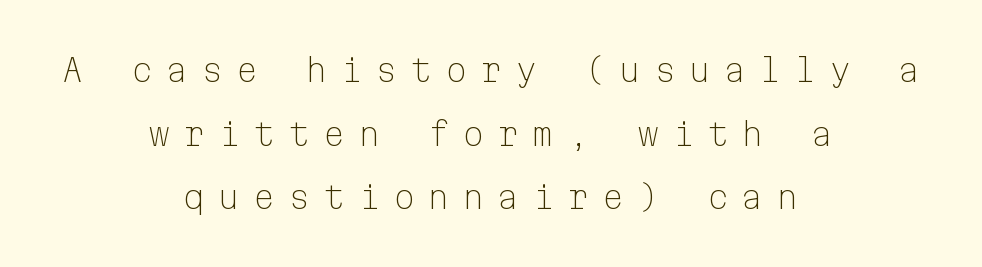
Q: Is the text bold? A: No.
Q: Is the text italic (slanted)? A: No, it is upright.
Q: Is the typeface a serif or a sans-serif typeface? A: Sans-serif.
Q: Is the text underlined? A: No.
Q: How is the paragraph aligned? A: Centered.
Q: Is the spacing between letters normal or unusually wide? A: Unusually wide.
Q: Is the spacing between lines tight, normal or loose? A: Loose.
Q: Width (condensed, normal, or wide)? A: Normal.
Q: Stroke contrast? A: Low.
Q: x-height? A: Medium.
Q: Monospaced? A: Yes.
